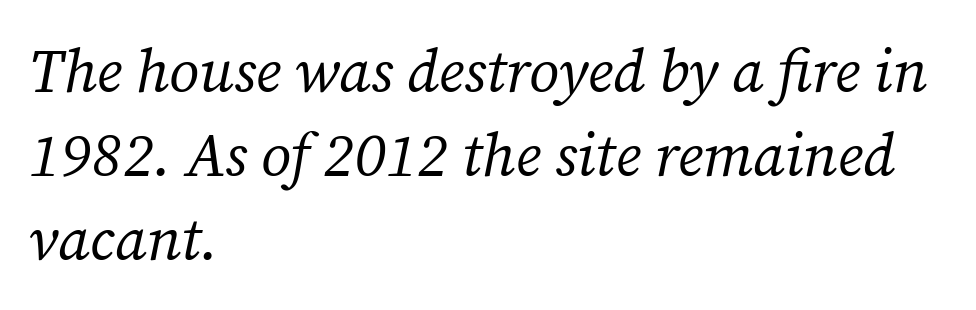
The image shows 60 px regular-weight serif type, italic (leaning right); set left-aligned, normal line spacing (1.4x), normal letter spacing, not underlined; medium stroke contrast and a medium x-height.
